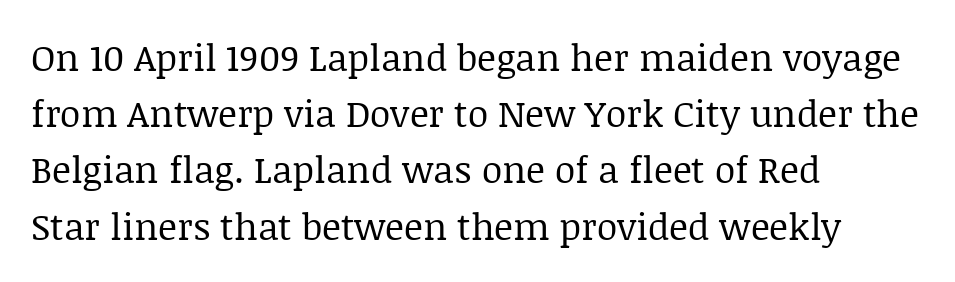
A typesetter would call this zero additional tracking. Unlike italic type, these characters show no tilt at all. Type style note: has serifs. Layout note: lines flush left. Rows of type keep a routine distance in the vertical direction. You could not count columns in this text — the font is proportionally spaced.
